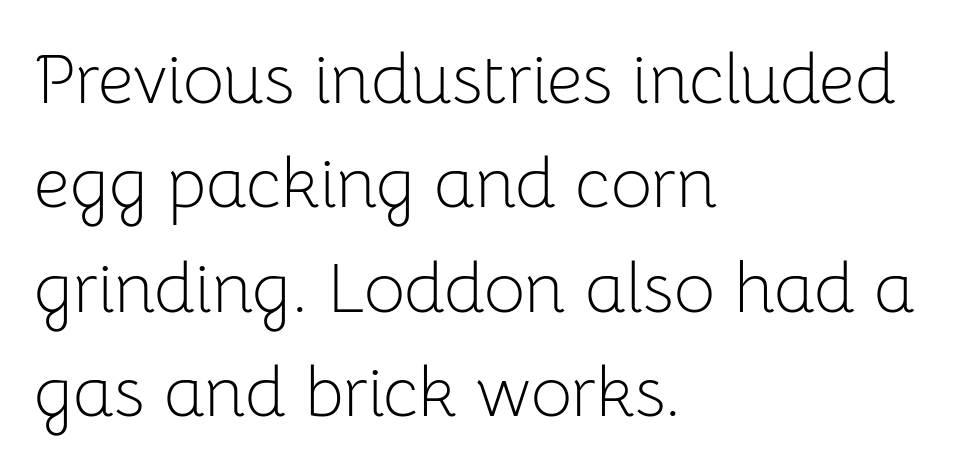
{"serif": "no", "italic": "no", "bold": "no", "weight": "light", "width": "normal", "stroke_contrast": "low", "x_height": "medium", "monospaced": "no", "underline": "no", "align": "left", "line_spacing": "normal", "line_spacing_ratio": 1.47, "letter_spacing": "normal", "letter_spacing_em": 0.0, "glyph_px": 71}
